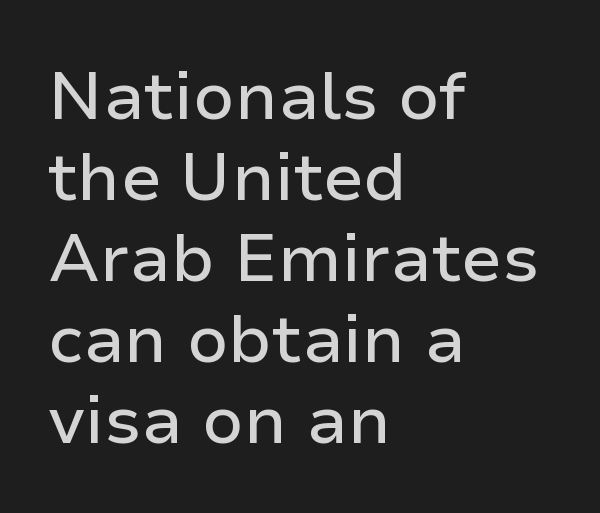
{"serif": "no", "italic": "no", "width": "normal", "stroke_contrast": "low", "x_height": "medium", "monospaced": "no", "underline": "no", "align": "left", "line_spacing_ratio": 1.21, "letter_spacing": "normal", "letter_spacing_em": 0.0, "glyph_px": 67}
